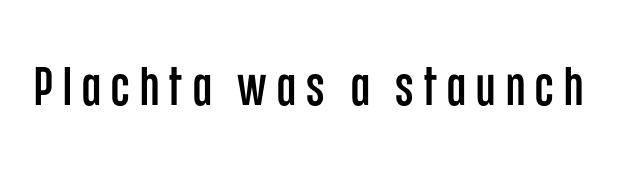
{"serif": "no", "italic": "no", "width": "condensed", "stroke_contrast": "low", "x_height": "large", "monospaced": "no", "underline": "no", "glyph_px": 54}
